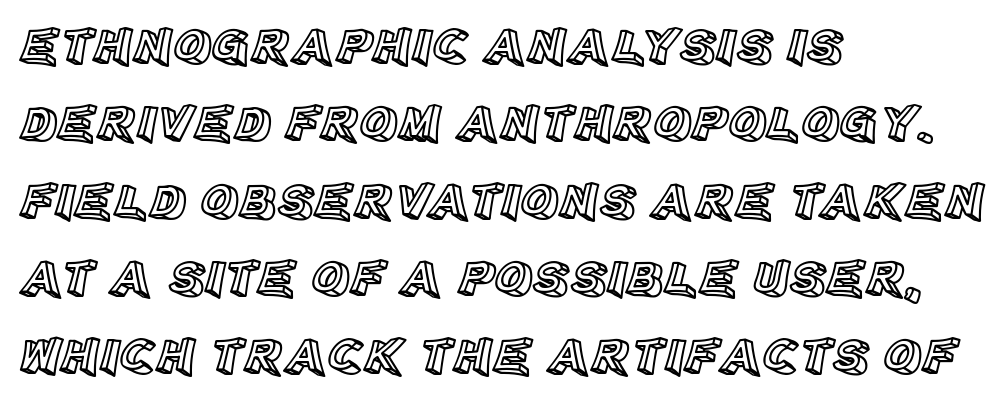
The gap between lines stays unmarked. Quick note: interline space is typical. The gaps between neighbouring characters are ordinary and unremarkable. This rendering uses left alignment, leaving the right contour irregular. The letters advance in unequal steps, a hallmark of proportional type.
